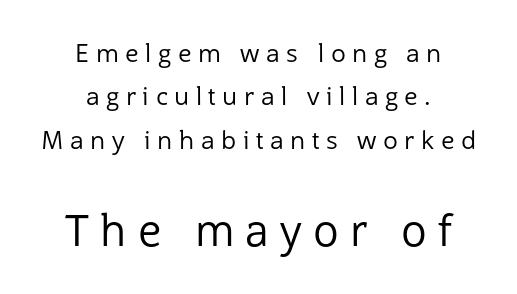
{"serif": "no", "italic": "no", "bold": "no", "weight": "regular", "width": "normal", "stroke_contrast": "low", "x_height": "medium", "monospaced": "no", "underline": "no", "align": "center", "line_spacing_ratio": 1.74, "letter_spacing": "wide", "letter_spacing_em": 0.26, "larger_block": "second", "size_ratio": 1.72, "glyph_px": 43}
